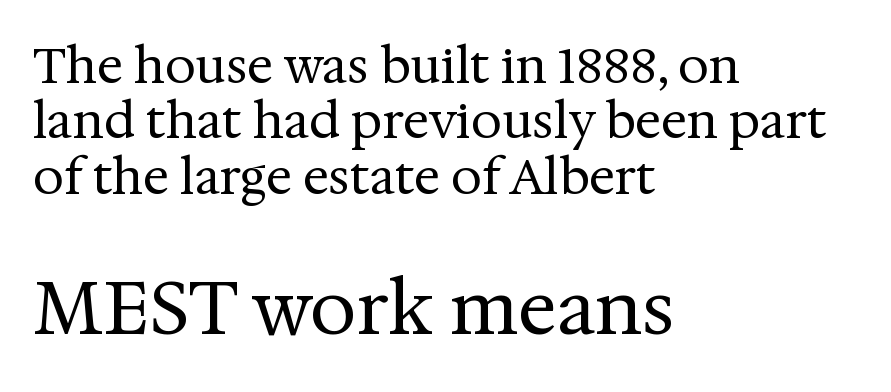
The image shows 74 px regular-weight serif type, upright; set left-aligned, tight line spacing (1.13x), normal letter spacing, not underlined; the second (bottom) block is 1.51x larger; medium stroke contrast and a medium x-height.
